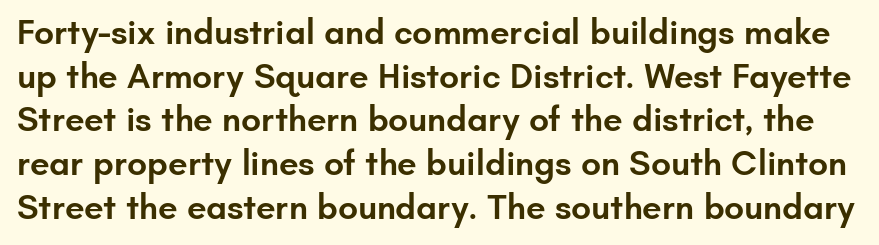
You could not count columns in this text — the font is proportionally spaced. Students, note that the glyphs here touch the page at normal intervals. What weight is shown? A semibold, between regular and bold. The gap between lines stays unmarked. Reading down the column, the eye jumps a familiar distance to each next line.
